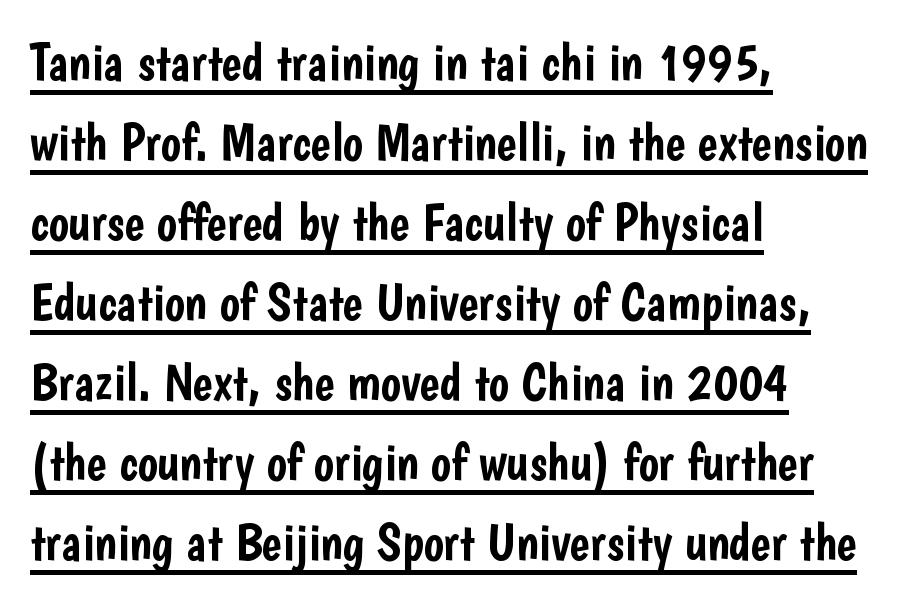
Underline: present. No extra tracking has been applied to these lines. Varying glyph widths throughout — classic text-font behaviour. Interline gaps are of average width in this sample. Each letter's strokes conclude bluntly, with no projecting serifs.
